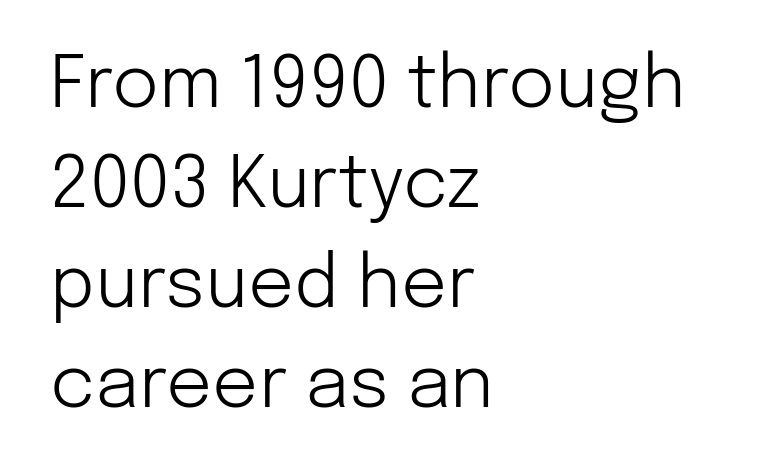
Each letter keeps its own natural width here, so spacing adapts to shape. Compared with a centered layout, this one pins lines to the left instead. Is there much room between lines? A standard amount, neither cramped nor airy. The face looks like a standard text weight, possibly lighter. Caption: standard tracking, unaltered. You can tell from the bare stems that sans-serif type was used.
